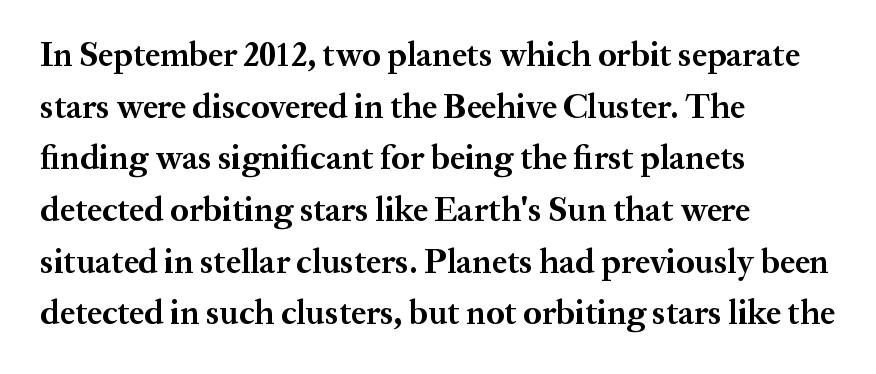
Q: Is the text bold? A: Yes.
Q: Is the text italic (slanted)? A: No, it is upright.
Q: Is the typeface a serif or a sans-serif typeface? A: Serif.
Q: Is the text underlined? A: No.
Q: How is the paragraph aligned? A: Left-aligned.
Q: Is the spacing between letters normal or unusually wide? A: Normal.
Q: Is the spacing between lines tight, normal or loose? A: Normal.
Q: Width (condensed, normal, or wide)? A: Normal.
Q: Stroke contrast? A: Medium.
Q: x-height? A: Medium.
Q: Monospaced? A: No.
